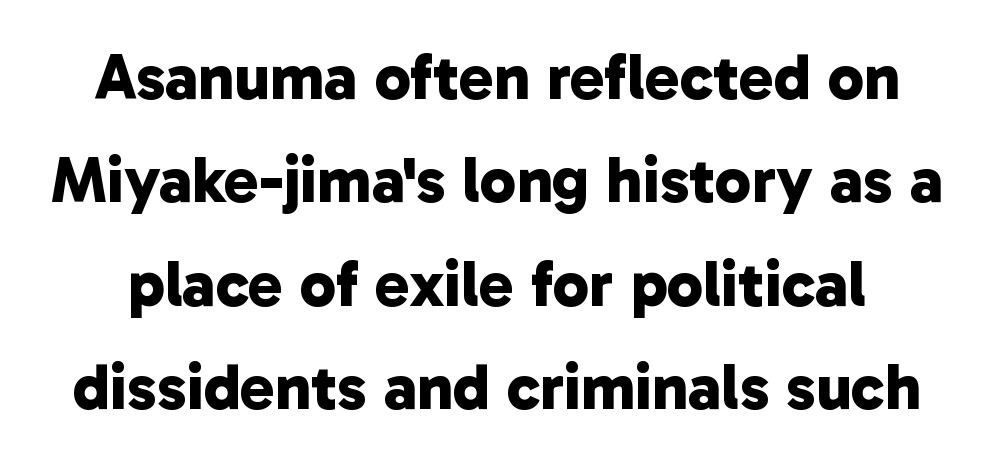
The image shows 65 px bold sans-serif type; set normal line spacing (1.59x), normal letter spacing, not underlined; low stroke contrast and a medium x-height.
